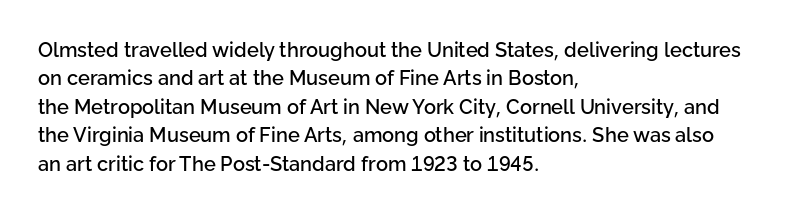
{"italic": "no", "underline": "no", "align": "left", "line_spacing": "normal", "line_spacing_ratio": 1.42, "letter_spacing": "normal", "letter_spacing_em": 0.0, "glyph_px": 20}
